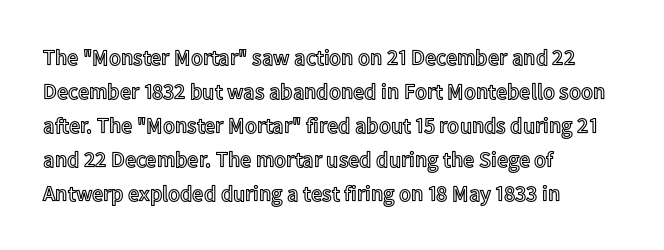
Q: Is the text italic (slanted)? A: No, it is upright.
Q: Is the text underlined? A: No.
Q: How is the paragraph aligned? A: Left-aligned.
Q: Is the spacing between letters normal or unusually wide? A: Normal.
Q: Is the spacing between lines tight, normal or loose? A: Normal.
